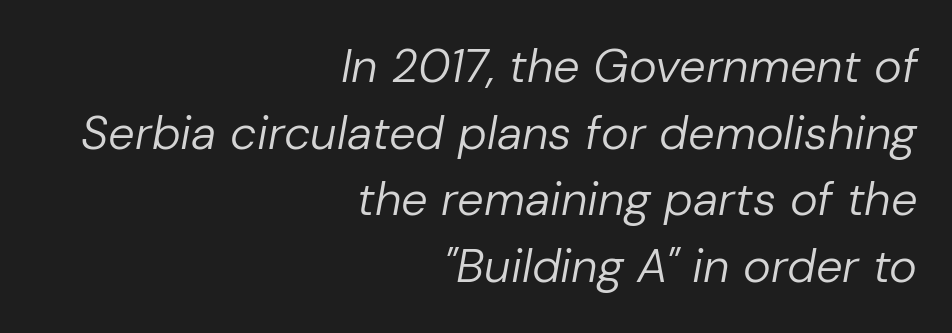
Q: Is the text bold? A: No.
Q: Is the text italic (slanted)? A: Yes, it leans right by about 10 degrees.
Q: Is the text underlined? A: No.
Q: How is the paragraph aligned? A: Right-aligned.
Q: Is the spacing between letters normal or unusually wide? A: Normal.
Q: Is the spacing between lines tight, normal or loose? A: Normal.
Q: Width (condensed, normal, or wide)? A: Normal.
Q: Stroke contrast? A: Low.
Q: x-height? A: Medium.
Q: Monospaced? A: No.
